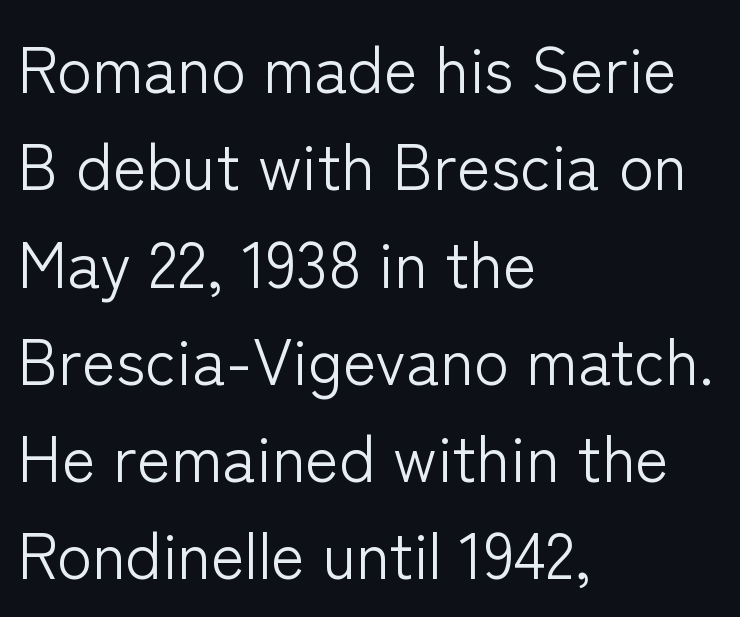
Q: Is the text bold? A: No.
Q: Is the text italic (slanted)? A: No, it is upright.
Q: Is the typeface a serif or a sans-serif typeface? A: Sans-serif.
Q: Is the text underlined? A: No.
Q: How is the paragraph aligned? A: Left-aligned.
Q: Is the spacing between letters normal or unusually wide? A: Normal.
Q: Is the spacing between lines tight, normal or loose? A: Normal.
Q: Width (condensed, normal, or wide)? A: Normal.
Q: Stroke contrast? A: Low.
Q: x-height? A: Medium.
Q: Monospaced? A: No.
